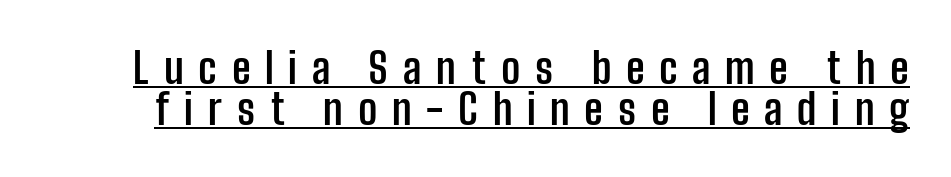
{"serif": "no", "italic": "no", "bold": "yes", "weight": "semibold", "width": "condensed", "stroke_contrast": "low", "x_height": "medium", "monospaced": "no", "underline": "yes", "line_spacing": "tight", "line_spacing_ratio": 0.98, "letter_spacing": "wide", "letter_spacing_em": 0.35, "glyph_px": 42}
